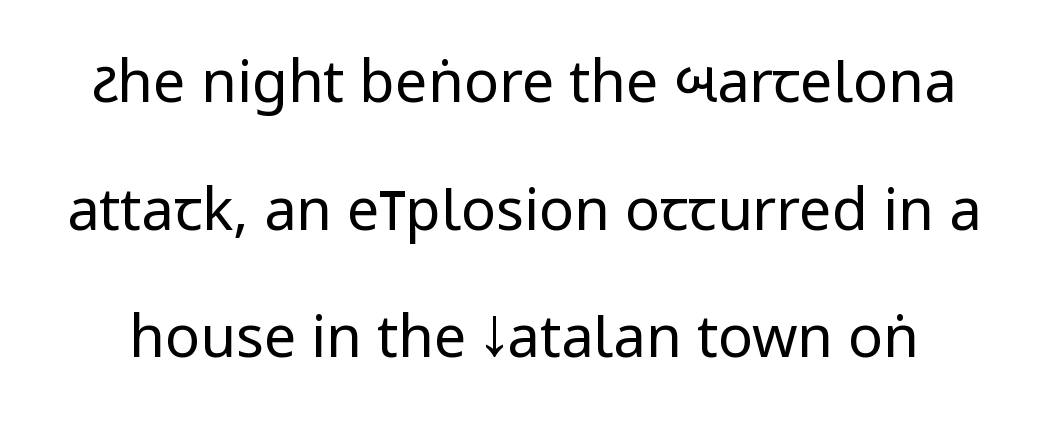
Quick note: not italic, upright. One glance says open: line gaps are wider than usual. The type family on display is of the sans-serif kind. Is the type heavy? It reads as light-to-regular instead.
